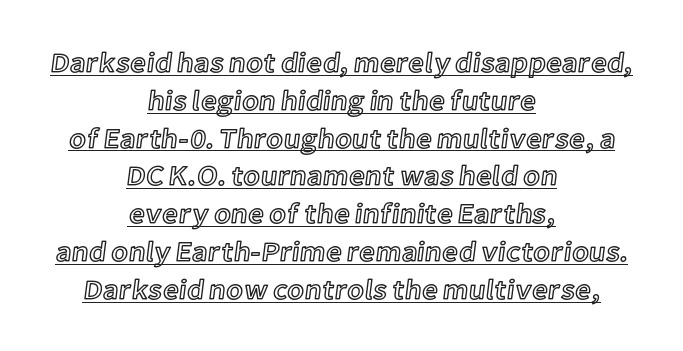
The image shows 28 px text type; set centered, normal line spacing (1.35x), normal letter spacing, underlined; a medium x-height.
